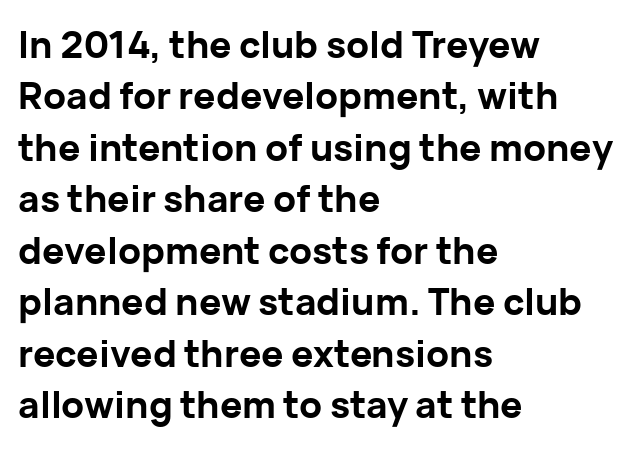
{"serif": "no", "italic": "no", "bold": "yes", "weight": "bold", "width": "normal", "stroke_contrast": "low", "x_height": "medium", "monospaced": "no", "underline": "no", "align": "left", "line_spacing": "normal", "line_spacing_ratio": 1.39, "letter_spacing": "normal", "letter_spacing_em": 0.0, "glyph_px": 37}
